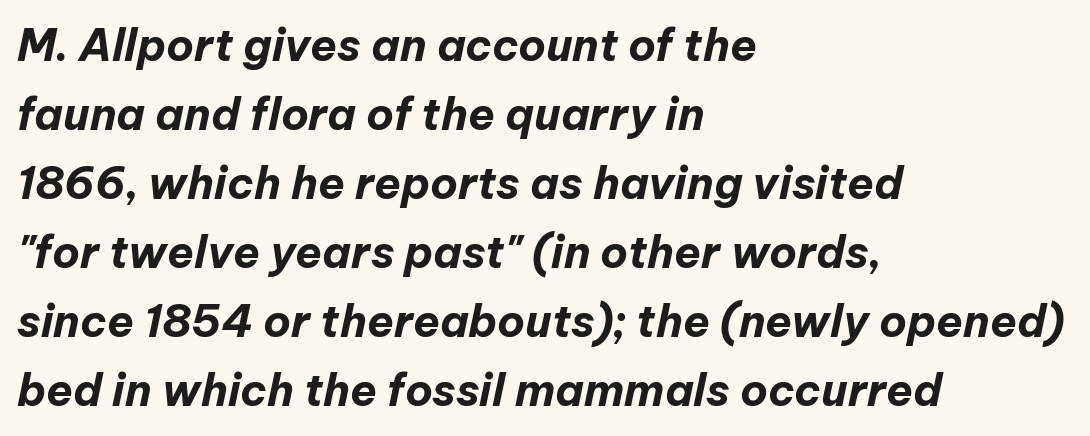
Q: Is the text bold? A: Yes.
Q: Is the text italic (slanted)? A: Yes, it leans right by about 12 degrees.
Q: Is the text underlined? A: No.
Q: How is the paragraph aligned? A: Left-aligned.
Q: Is the spacing between letters normal or unusually wide? A: Normal.
Q: Is the spacing between lines tight, normal or loose? A: Normal.
Q: Width (condensed, normal, or wide)? A: Normal.
Q: Stroke contrast? A: Low.
Q: x-height? A: Medium.
Q: Monospaced? A: No.
